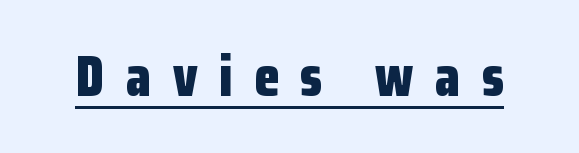
Q: Is the text bold? A: Yes.
Q: Is the text italic (slanted)? A: No, it is upright.
Q: Is the typeface a serif or a sans-serif typeface? A: Sans-serif.
Q: Is the text underlined? A: Yes.
Q: Is the spacing between letters normal or unusually wide? A: Unusually wide.
Q: Width (condensed, normal, or wide)? A: Condensed.
Q: Stroke contrast? A: Low.
Q: x-height? A: Medium.
Q: Monospaced? A: No.
